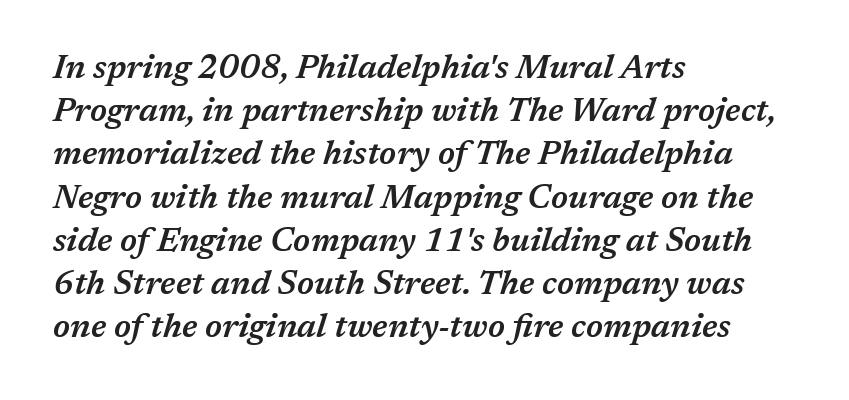
Q: Is the text bold? A: Semi-bold.
Q: Is the text italic (slanted)? A: Yes, it leans right by about 17 degrees.
Q: Is the text underlined? A: No.
Q: How is the paragraph aligned? A: Left-aligned.
Q: Is the spacing between letters normal or unusually wide? A: Normal.
Q: Is the spacing between lines tight, normal or loose? A: Normal.
Q: Width (condensed, normal, or wide)? A: Normal.
Q: Stroke contrast? A: Medium.
Q: x-height? A: Medium.
Q: Monospaced? A: No.
